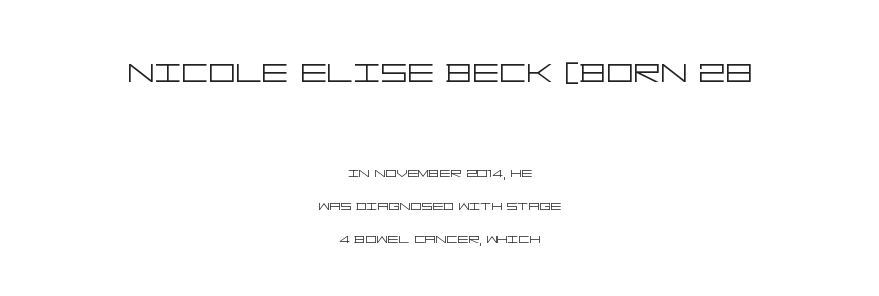
Q: Is the text bold? A: No.
Q: Is the text italic (slanted)? A: No, it is upright.
Q: Is the typeface a serif or a sans-serif typeface? A: Sans-serif.
Q: Is the text underlined? A: No.
Q: How is the paragraph aligned? A: Centered.
Q: Is the spacing between letters normal or unusually wide? A: Normal.
Q: Is the spacing between lines tight, normal or loose? A: Loose.
Q: Which block of text is set in a larger size, the first (top) or the second (bottom)? A: The first (top) one.
Q: Width (condensed, normal, or wide)? A: Wide.
Q: Stroke contrast? A: Low.
Q: x-height? A: Large.
